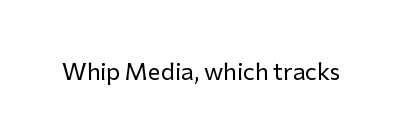
Q: Is the text bold? A: No.
Q: Is the text italic (slanted)? A: No, it is upright.
Q: Is the text underlined? A: No.
Q: Is the spacing between letters normal or unusually wide? A: Normal.
